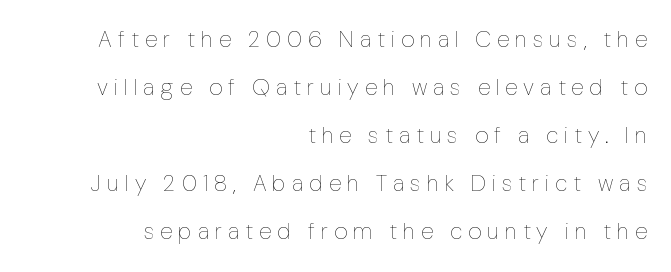
Descenders hang freely into open space. The rendering uses a large line-height, opening up the rows. The specimen reads as upright at a glance. The setting favours the right margin, as signatures and pull-quotes sometimes do. Weight: in the light-to-regular range. The tracking jumps out immediately: characters are airy and widely separated.
